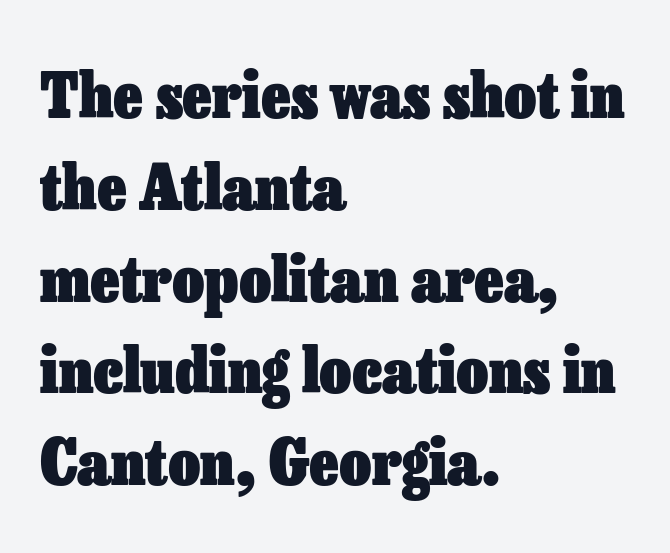
Q: Is the text bold? A: Yes.
Q: Is the text italic (slanted)? A: No, it is upright.
Q: Is the text underlined? A: No.
Q: How is the paragraph aligned? A: Left-aligned.
Q: Is the spacing between letters normal or unusually wide? A: Normal.
Q: Is the spacing between lines tight, normal or loose? A: Normal.
Q: Width (condensed, normal, or wide)? A: Normal.
Q: Stroke contrast? A: Low.
Q: x-height? A: Medium.
Q: Monospaced? A: No.
